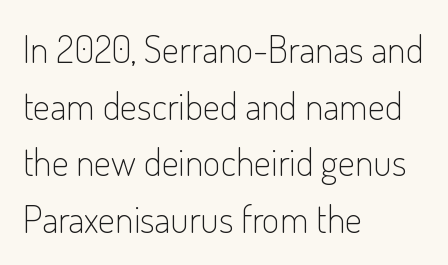
{"serif": "no", "italic": "no", "bold": "no", "weight": "light", "width": "condensed", "stroke_contrast": "low", "x_height": "small", "monospaced": "no", "underline": "no", "align": "left", "line_spacing": "normal", "line_spacing_ratio": 1.49, "letter_spacing": "normal", "letter_spacing_em": 0.0, "glyph_px": 38}
